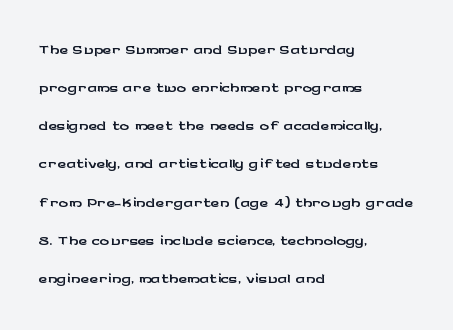
The image shows 24 px text type, upright; set left-aligned, normal line spacing (1.59x), normal letter spacing, not underlined.
